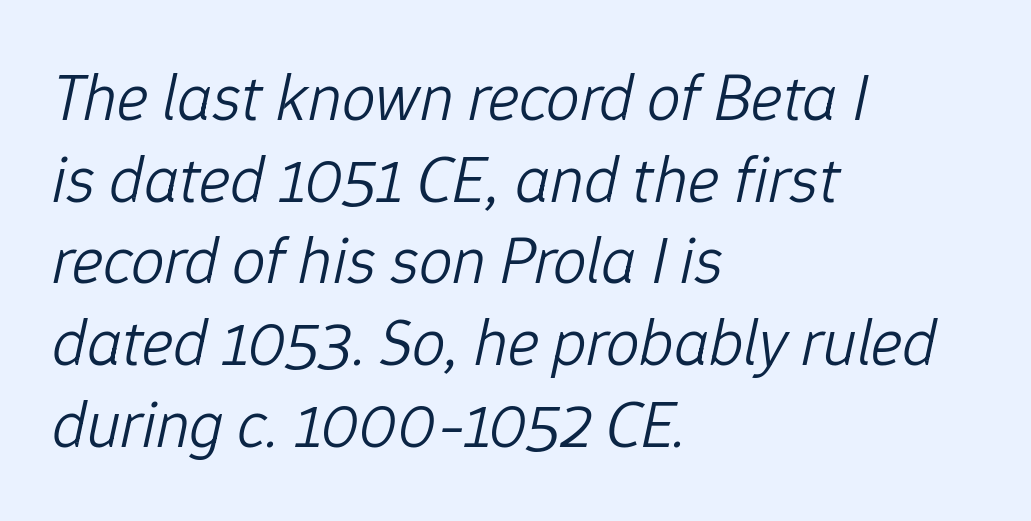
Q: Is the text bold? A: No.
Q: Is the text italic (slanted)? A: Yes, it leans right by about 12 degrees.
Q: Is the text underlined? A: No.
Q: How is the paragraph aligned? A: Left-aligned.
Q: Is the spacing between letters normal or unusually wide? A: Normal.
Q: Width (condensed, normal, or wide)? A: Normal.
Q: Stroke contrast? A: Low.
Q: x-height? A: Medium.
Q: Monospaced? A: No.
